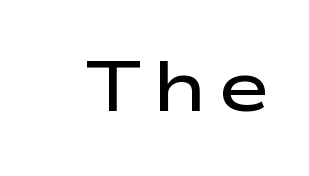
A typesetter would call this proportional, since set widths differ per character. This is roman type, the default non-slanted kind. Stems and bowls a touch heavier than normal — semibold. The foot of each line stays bare and open.
